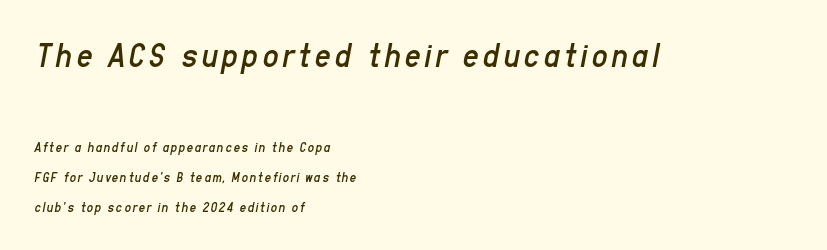
{"italic": "yes", "lean": "right", "slant_degrees": 11, "bold": "no", "weight": "regular", "width": "condensed", "stroke_contrast": "low", "x_height": "medium", "monospaced": "no", "underline": "no", "align": "left", "line_spacing": "loose", "line_spacing_ratio": 2.16, "larger_block": "first", "size_ratio": 2.5, "glyph_px": 35}
